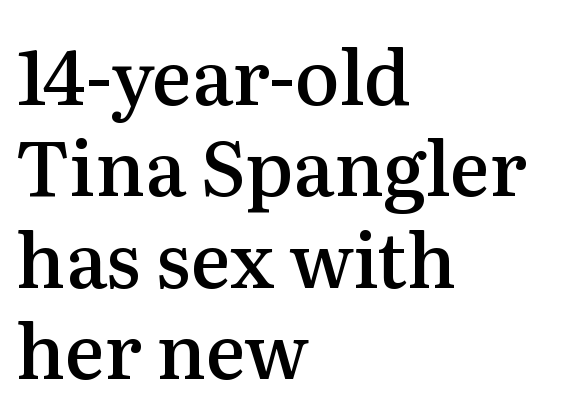
The image shows 75 px semibold serif type, upright; set left-aligned, line spacing 1.22x, normal letter spacing, not underlined; medium stroke contrast and a medium x-height.
